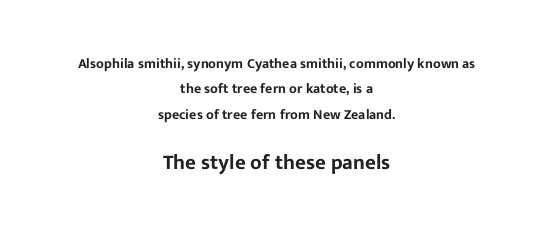
{"italic": "no", "underline": "no", "align": "center", "line_spacing_ratio": 1.81, "letter_spacing": "normal", "letter_spacing_em": 0.0, "larger_block": "second", "size_ratio": 1.5, "glyph_px": 21}
